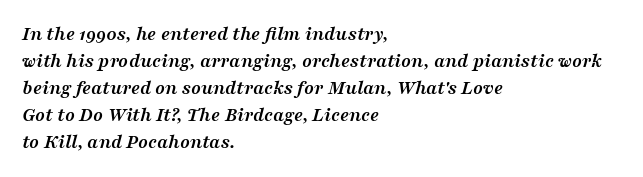
The passage shown stacks its lines at a standard gap. Default kerning and tracking; the words read as compact shapes. Each line starts at the same left margin while the right side varies. The letters are bold, with thick, heavy strokes. Tall strokes in this sample are angled rather than plumb. The area under the type is left untouched.
